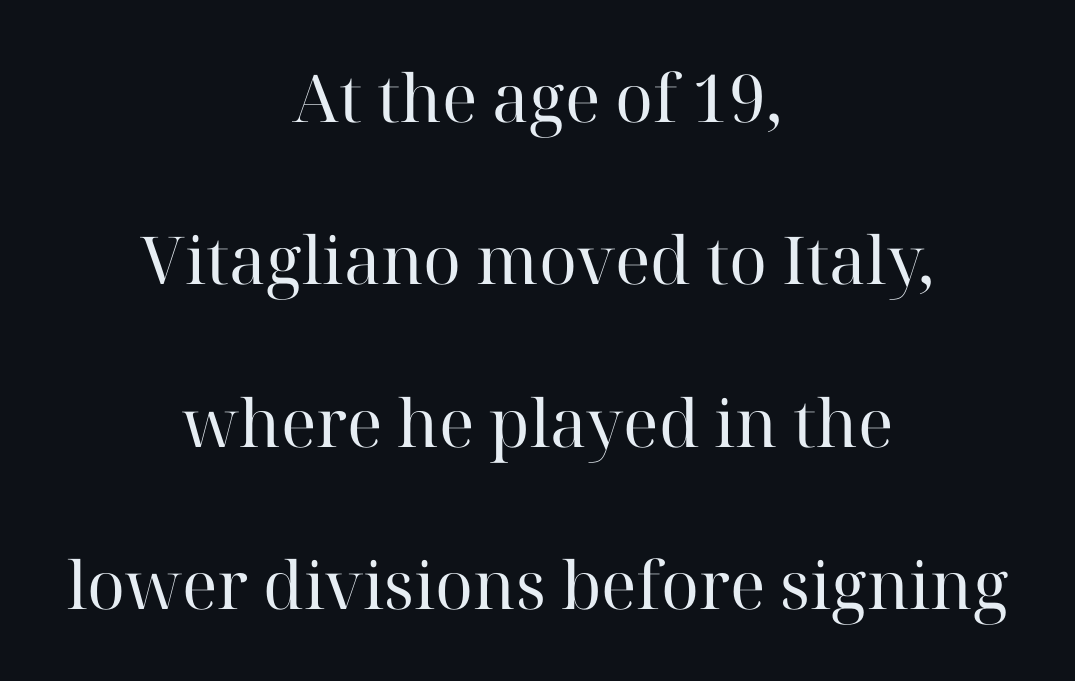
You can tell from the footed stems that serif type was used. Designer's note — italics off, roman on. The typesetter chose a symmetrical, centered arrangement here. Character widths vary here, with narrow letters taking less room than wide ones.
